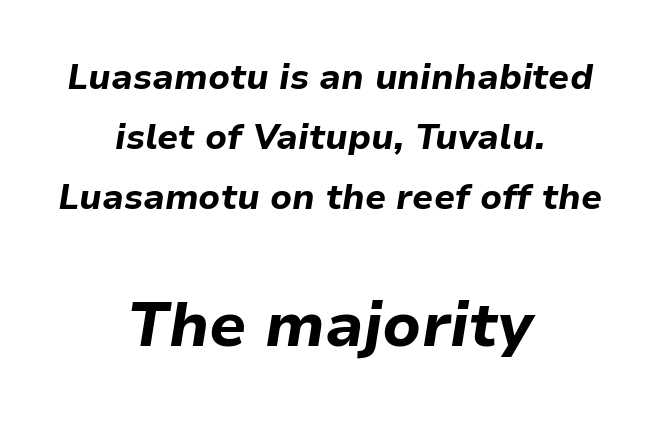
The image shows 62 px bold type, italic (leaning right); set centered, line spacing 1.72x, normal letter spacing, not underlined; the second (bottom) block is 1.77x larger; low stroke contrast and a medium x-height.
